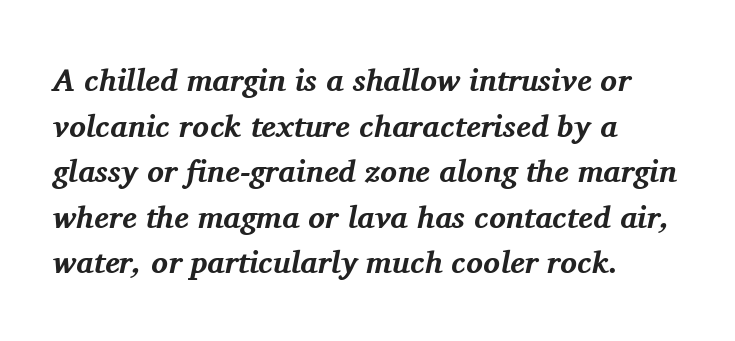
Is this a fixed-width face? No — the glyphs have proportional, varying widths. Bare-footed words on every line. The text was rendered using a seriffed face with decorative stroke endings. The typesetting leans heavy: a genuine bold. All the whitespace from short lines collects on the right. Vertical spacing — default.
